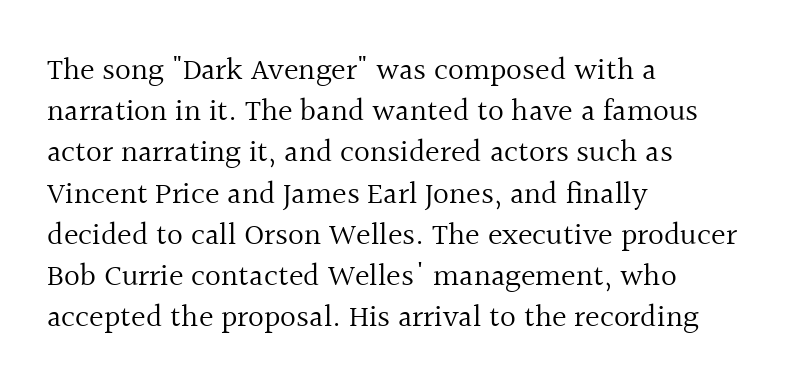
{"serif": "yes", "italic": "no", "bold": "no", "weight": "regular", "width": "normal", "x_height": "medium", "monospaced": "no", "underline": "no", "align": "left", "line_spacing": "normal", "line_spacing_ratio": 1.33, "letter_spacing": "normal", "letter_spacing_em": 0.0, "glyph_px": 31}
